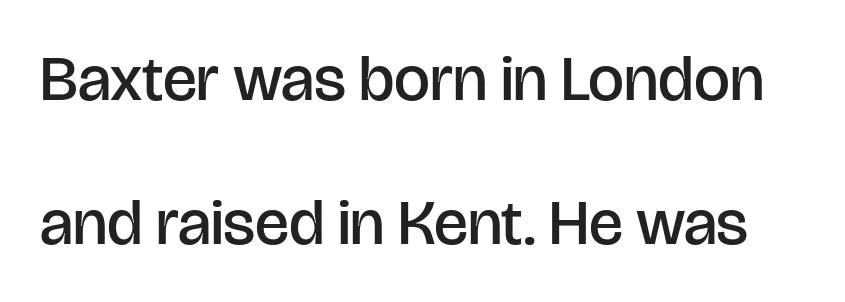
The image shows 64 px semibold sans-serif type, upright; set loose line spacing (2.25x), normal letter spacing, not underlined; low stroke contrast and a large x-height.
